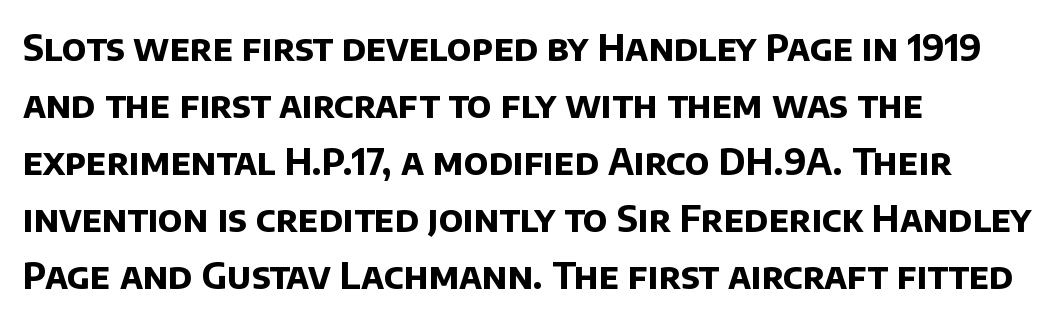
{"serif": "no", "bold": "yes", "weight": "bold", "width": "normal", "stroke_contrast": "low", "x_height": "large", "monospaced": "no", "underline": "no", "align": "left", "line_spacing": "normal", "line_spacing_ratio": 1.58, "letter_spacing": "normal", "letter_spacing_em": 0.0, "glyph_px": 36}
